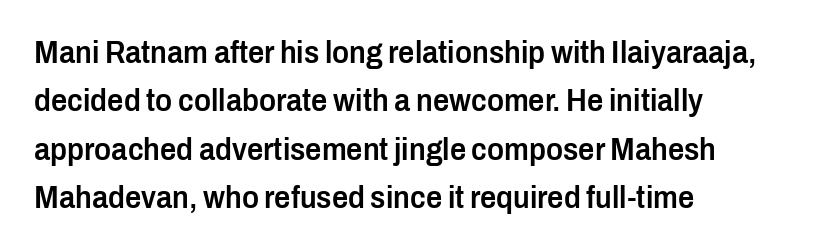
{"serif": "no", "italic": "no", "bold": "semi", "weight": "semibold", "width": "condensed", "stroke_contrast": "low", "x_height": "medium", "monospaced": "no", "underline": "no", "align": "left", "line_spacing": "normal", "line_spacing_ratio": 1.51, "letter_spacing": "normal", "letter_spacing_em": 0.0, "glyph_px": 32}
